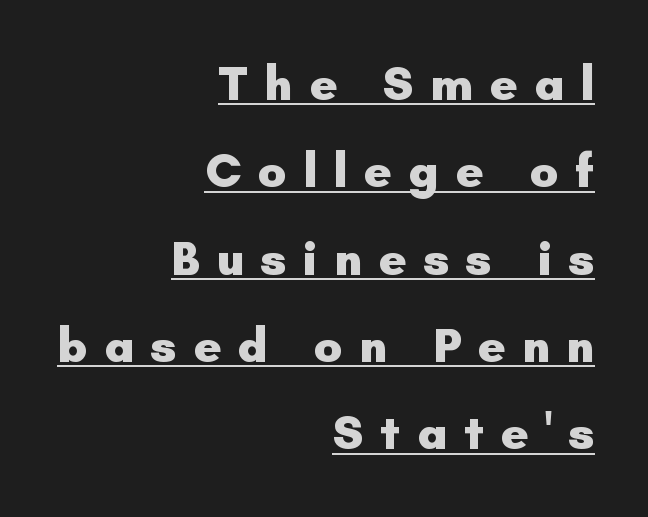
{"serif": "no", "italic": "no", "bold": "yes", "weight": "heavy", "width": "normal", "stroke_contrast": "low", "x_height": "small", "monospaced": "no", "underline": "yes", "align": "right", "line_spacing_ratio": 1.82, "letter_spacing": "wide", "letter_spacing_em": 0.34, "glyph_px": 48}
